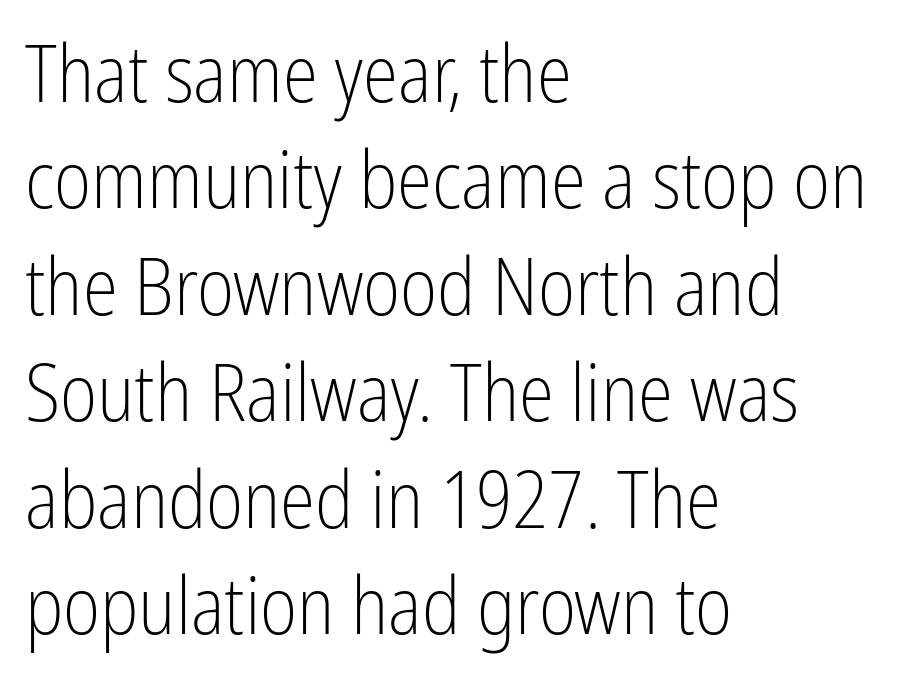
Q: Is the text bold? A: No.
Q: Is the text italic (slanted)? A: No, it is upright.
Q: Is the typeface a serif or a sans-serif typeface? A: Sans-serif.
Q: Is the text underlined? A: No.
Q: How is the paragraph aligned? A: Left-aligned.
Q: Is the spacing between letters normal or unusually wide? A: Normal.
Q: Is the spacing between lines tight, normal or loose? A: Normal.
Q: Width (condensed, normal, or wide)? A: Condensed.
Q: Stroke contrast? A: Low.
Q: x-height? A: Medium.
Q: Monospaced? A: No.
